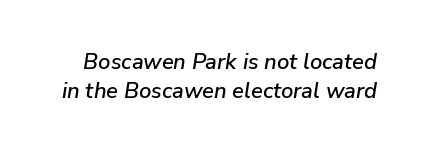
Q: Is the text italic (slanted)? A: Yes, it leans right by about 9 degrees.
Q: Is the text underlined? A: No.
Q: Is the spacing between letters normal or unusually wide? A: Normal.
Q: Is the spacing between lines tight, normal or loose? A: Normal.
